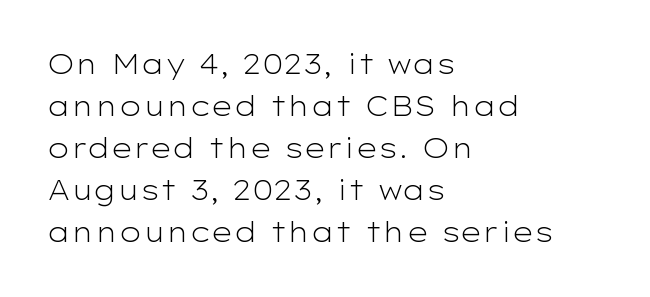
{"italic": "no", "bold": "no", "underline": "no", "align": "left", "line_spacing": "normal", "line_spacing_ratio": 1.56, "letter_spacing": "normal", "letter_spacing_em": 0.0, "glyph_px": 27}
